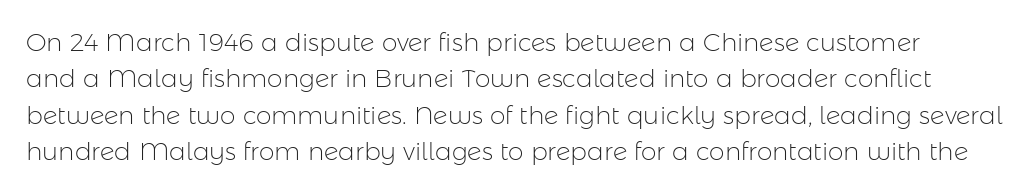
Bold? No — there's no thickening of the strokes. Unmarked baselines from the first word to the last. This sample uses plain, unmodified letter spacing. One glance says typical: line gaps are just what's usual. Is there any slant? The stems are plumb.
